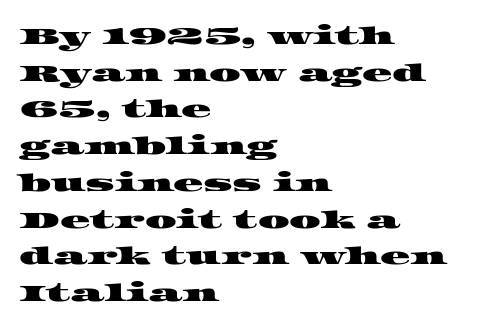
Notice how descenders clear the ascenders below comfortably — that's standard leading. Tracking here is standard; glyphs follow each other at the usual distance. The space directly below the letters is spotless. All the whitespace from short lines collects on the right.
